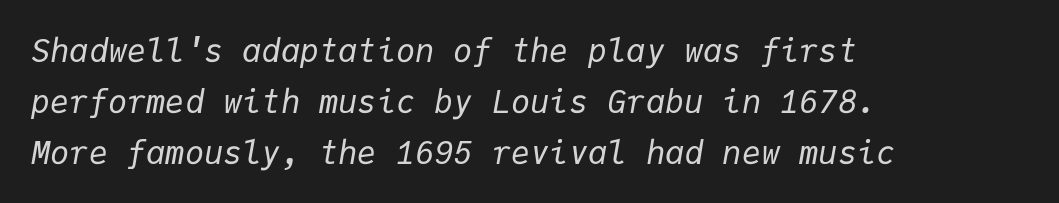
Q: Is the text bold? A: No.
Q: Is the text italic (slanted)? A: Yes, it leans right by about 9 degrees.
Q: Is the text underlined? A: No.
Q: How is the paragraph aligned? A: Left-aligned.
Q: Is the spacing between letters normal or unusually wide? A: Normal.
Q: Is the spacing between lines tight, normal or loose? A: Normal.
Q: Width (condensed, normal, or wide)? A: Normal.
Q: Stroke contrast? A: Low.
Q: x-height? A: Medium.
Q: Monospaced? A: Yes.
